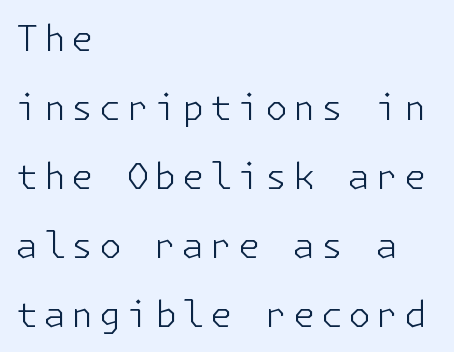
The image shows 36 px light sans-serif type, upright; set left-aligned, loose line spacing (1.92x), not underlined; low stroke contrast and a medium x-height.
